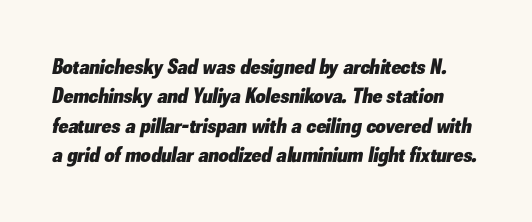
Q: Is the text bold? A: Yes.
Q: Is the text italic (slanted)? A: Yes, it leans right by about 10 degrees.
Q: Is the text underlined? A: No.
Q: Is the spacing between letters normal or unusually wide? A: Normal.
Q: Is the spacing between lines tight, normal or loose? A: Normal.
